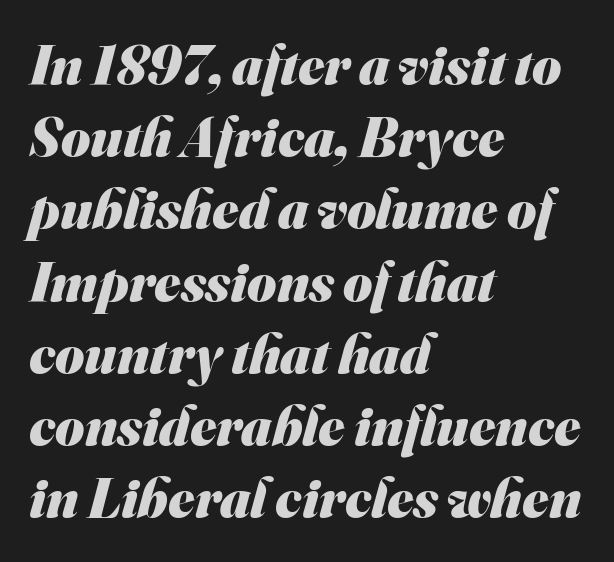
The image shows 56 px heavy sans-serif type; set left-aligned, normal line spacing (1.29x), normal letter spacing, not underlined; medium stroke contrast and a small x-height.
